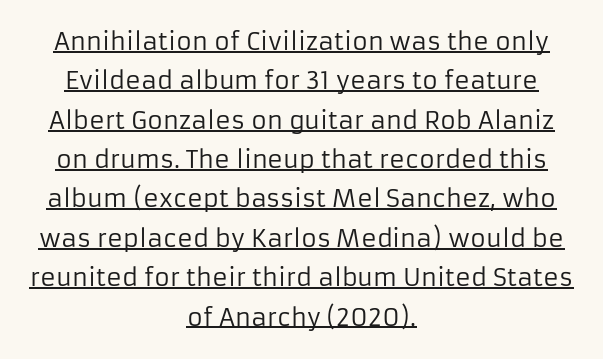
Q: Is the text bold? A: No.
Q: Is the text italic (slanted)? A: No, it is upright.
Q: Is the text underlined? A: Yes.
Q: How is the paragraph aligned? A: Centered.
Q: Is the spacing between letters normal or unusually wide? A: Normal.
Q: Is the spacing between lines tight, normal or loose? A: Normal.
